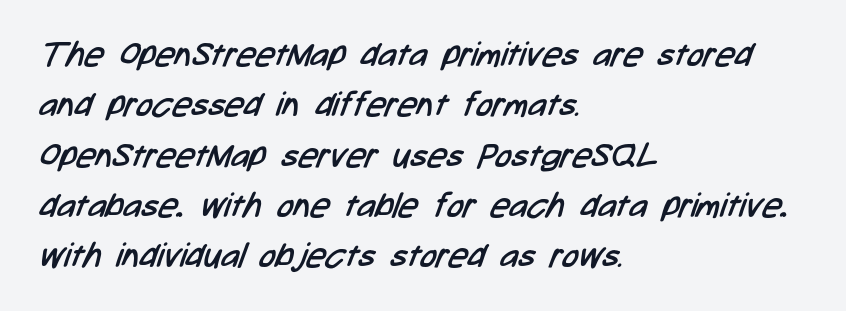
The image shows 34 px regular-weight, condensed sans-serif type; set left-aligned, normal line spacing (1.48x), normal letter spacing, not underlined; low stroke contrast and a medium x-height.
